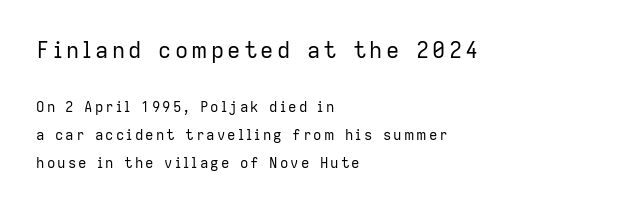
{"italic": "no", "bold": "no", "underline": "no", "align": "left", "line_spacing": "loose", "line_spacing_ratio": 2.0, "larger_block": "first", "size_ratio": 1.57, "glyph_px": 22}
